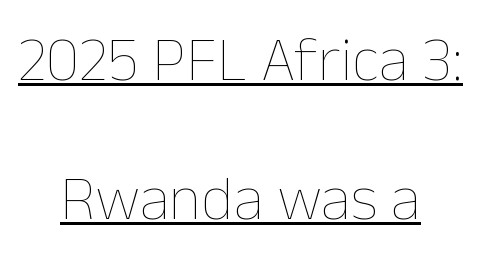
Is this a fixed-width face? No — the glyphs have proportional, varying widths. If you drew a line through each stem, it would be perfectly vertical. The line texture is even and compact thanks to regular tracking. The glyphs are accompanied by a horizontal stroke just below them. Each stroke keeps to a modest, everyday thickness or less. Is there much room between lines? Yes — plenty of vertical air separates them.
